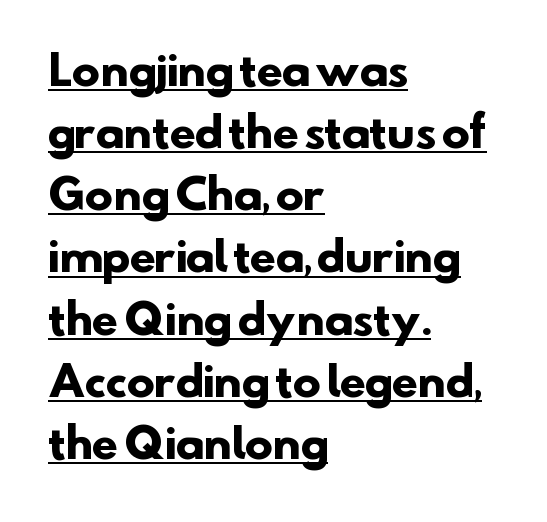
{"serif": "no", "bold": "yes", "weight": "heavy", "width": "normal", "stroke_contrast": "low", "x_height": "small", "monospaced": "no", "underline": "yes", "align": "left", "line_spacing": "normal", "line_spacing_ratio": 1.48, "letter_spacing": "normal", "letter_spacing_em": 0.0, "glyph_px": 42}
